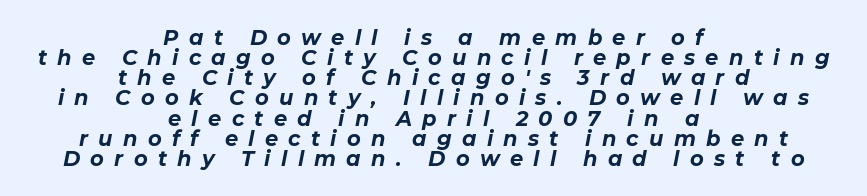
The image shows 21 px bold type, italic (leaning right); set centered, tight line spacing (0.96x), unusually wide letter spacing (+0.49 em), not underlined.
